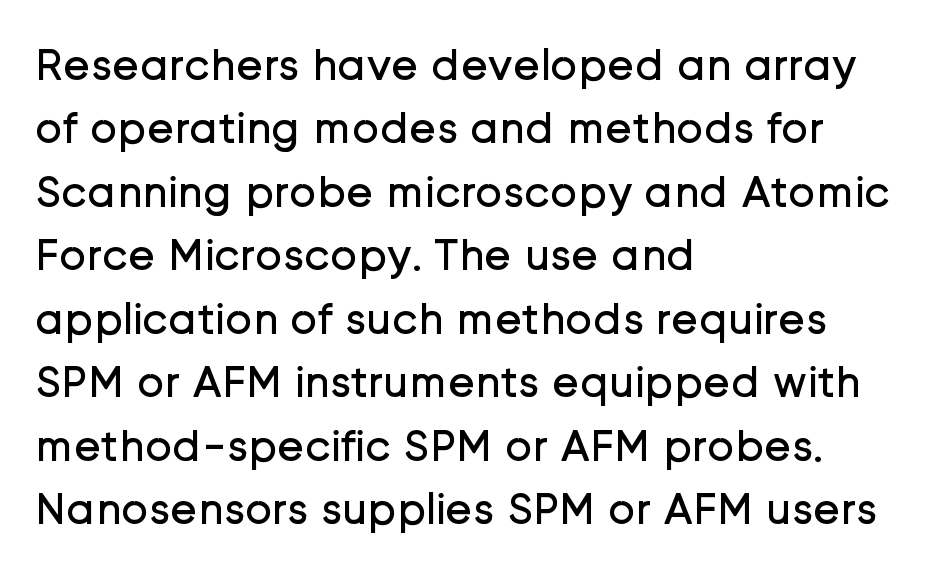
Each letter's strokes conclude bluntly, with no projecting serifs. Weight: regular or lighter. The foot of each line stays bare and open. Spacing verdict: proportional, widths tailored to each character. The lines in this sample share a left origin and differ only in where they stop.
